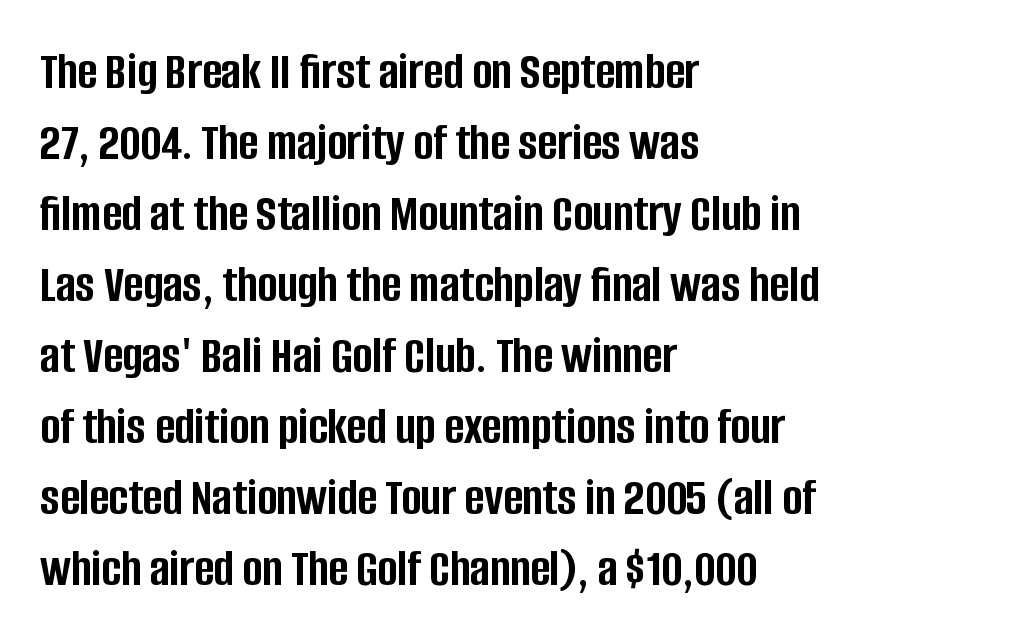
{"serif": "no", "italic": "no", "bold": "yes", "weight": "semibold", "width": "condensed", "stroke_contrast": "low", "x_height": "large", "monospaced": "no", "underline": "no", "align": "left", "line_spacing": "normal", "line_spacing_ratio": 1.34, "letter_spacing": "normal", "letter_spacing_em": 0.0, "glyph_px": 53}
